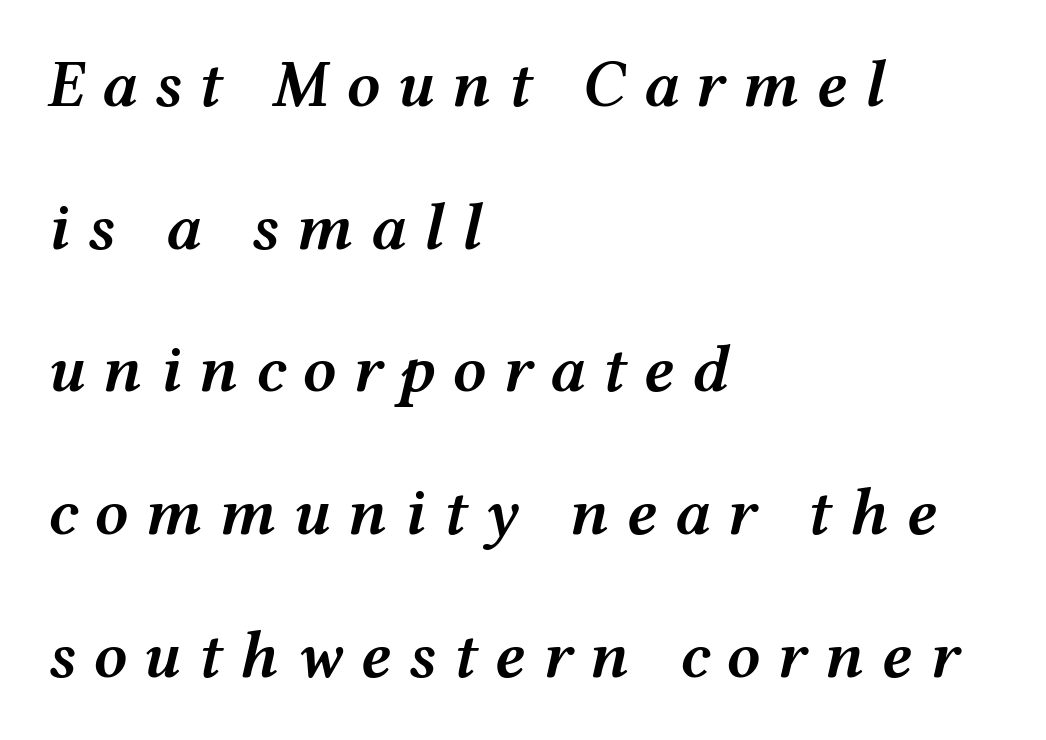
{"italic": "yes", "lean": "right", "slant_degrees": 12, "bold": "semi", "weight": "semibold", "width": "wide", "stroke_contrast": "medium", "x_height": "medium", "monospaced": "no", "underline": "no", "align": "left", "line_spacing": "loose", "line_spacing_ratio": 2.13, "letter_spacing": "wide", "letter_spacing_em": 0.25, "glyph_px": 67}
